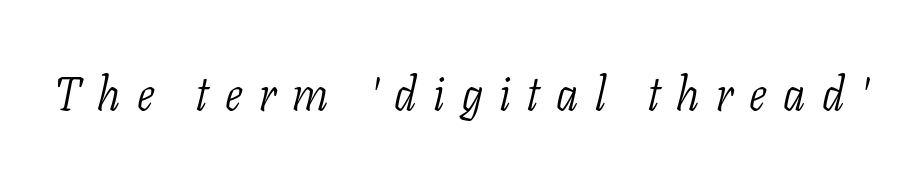
{"serif": "yes", "italic": "yes", "lean": "right", "slant_degrees": 11, "bold": "no", "weight": "light", "width": "condensed", "stroke_contrast": "low", "x_height": "medium", "monospaced": "no", "underline": "no", "letter_spacing": "wide", "letter_spacing_em": 0.35, "glyph_px": 47}
